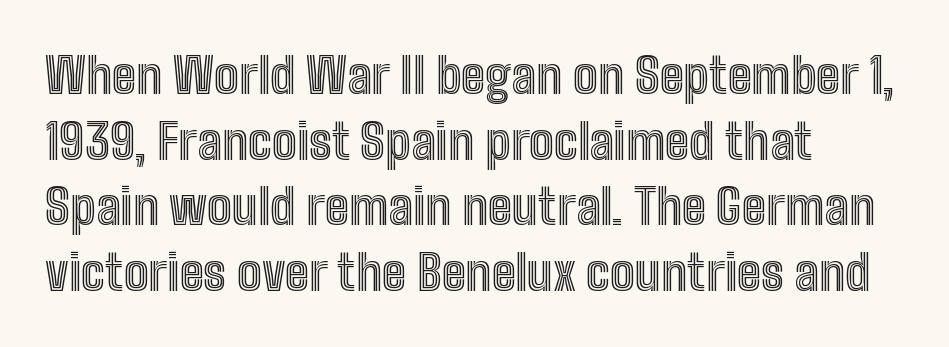
The image shows 49 px condensed type, upright; set left-aligned, normal line spacing (1.34x), normal letter spacing, not underlined; a medium x-height.
